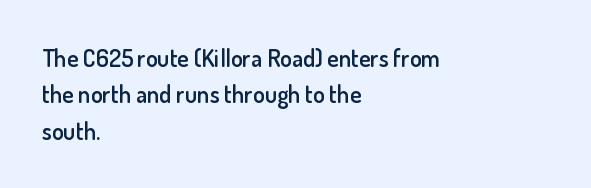
These lines keep a tight, regular rhythm from letter to letter. The foot of each line stays bare and open. The rag falls on the right side of this text block. The designer left line spacing at the default.
